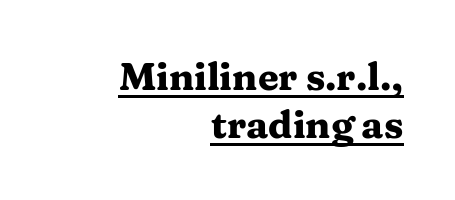
The image shows 38 px heavy, wide serif type, upright; set right-aligned, normal line spacing (1.26x), normal letter spacing, underlined; medium stroke contrast and a medium x-height.
